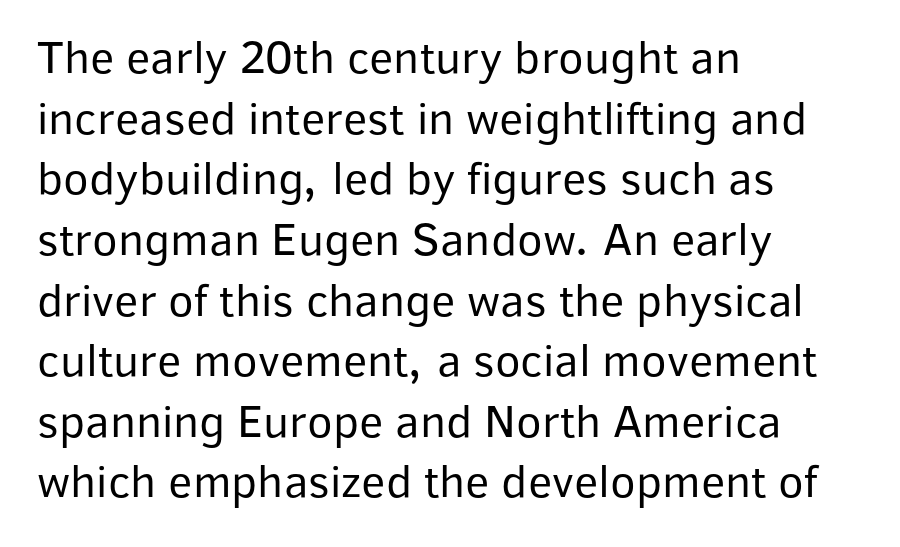
{"serif": "no", "italic": "no", "bold": "no", "weight": "regular", "width": "normal", "stroke_contrast": "low", "x_height": "medium", "monospaced": "no", "underline": "no", "align": "left", "line_spacing": "normal", "line_spacing_ratio": 1.29, "letter_spacing": "normal", "letter_spacing_em": 0.0, "glyph_px": 47}
